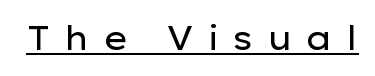
Q: Is the text bold? A: No.
Q: Is the text italic (slanted)? A: No, it is upright.
Q: Is the typeface a serif or a sans-serif typeface? A: Sans-serif.
Q: Is the text underlined? A: Yes.
Q: Is the spacing between letters normal or unusually wide? A: Unusually wide.
Q: Width (condensed, normal, or wide)? A: Wide.
Q: Stroke contrast? A: Low.
Q: x-height? A: Medium.
Q: Monospaced? A: No.
